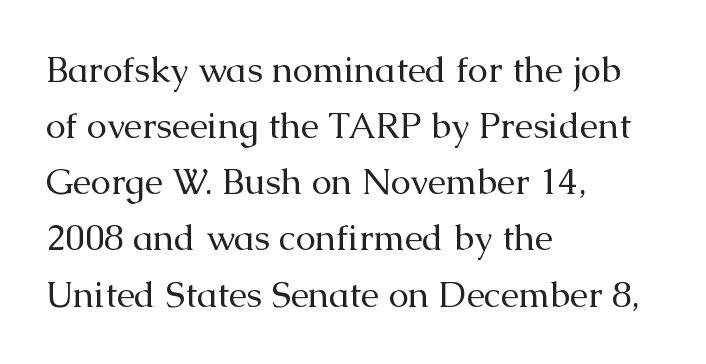
{"serif": "yes", "italic": "no", "bold": "no", "weight": "regular", "width": "normal", "stroke_contrast": "medium", "x_height": "medium", "monospaced": "no", "underline": "no", "align": "left", "line_spacing": "normal", "line_spacing_ratio": 1.56, "letter_spacing": "normal", "letter_spacing_em": 0.0, "glyph_px": 36}
